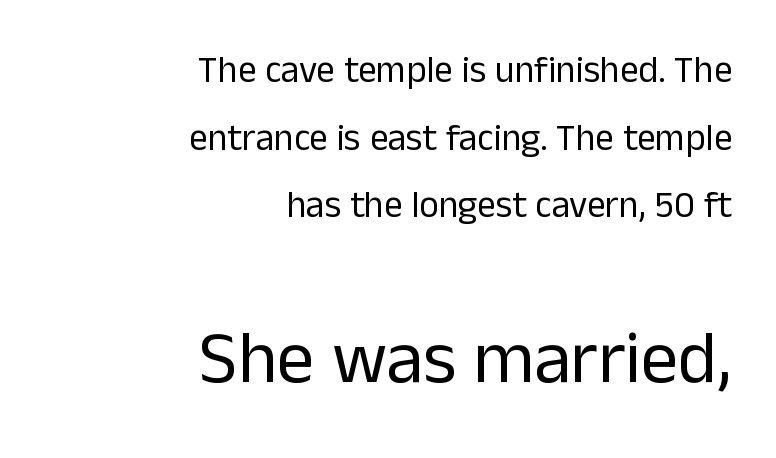
Anything drawn beneath the words? Only blank space. Bigger letters appear in the bottom chunk; the top chunk is reduced. Is this a fixed-width face? No — the glyphs have proportional, varying widths. Default kerning and tracking; the words read as compact shapes. Note: no serifs on the glyphs. The font is comparable to plain body text, perhaps lighter.
